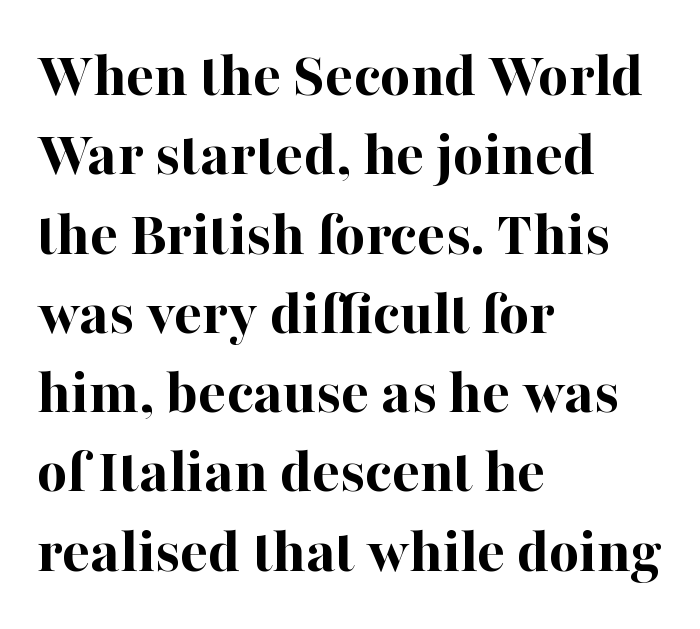
Weight check: bold — yes, fully. The passage shown is typed in a proportional face where columns would drift. The rendering anchors every line to the left-hand side. Characters remain perfectly vertical along every line. The characters display serif detailing at their extremities. Is the letter spacing exaggerated? No — it looks like the ordinary default.
